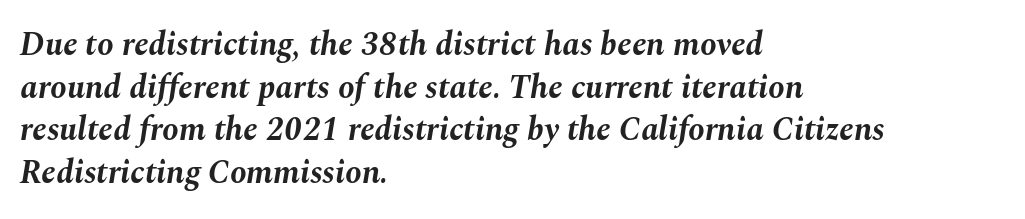
The image shows 33 px bold type, italic (leaning right); set left-aligned, normal line spacing (1.29x), normal letter spacing, not underlined; medium stroke contrast and a medium x-height.
